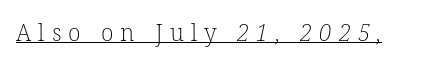
Q: Is the text bold? A: No.
Q: Is the text underlined? A: Yes.
Q: Is the spacing between letters normal or unusually wide? A: Unusually wide.
